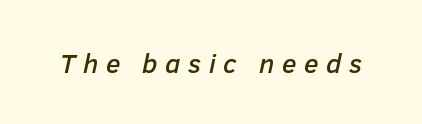
The image shows 27 px text type, italic (leaning right); set unusually wide letter spacing (+0.28 em), not underlined.
